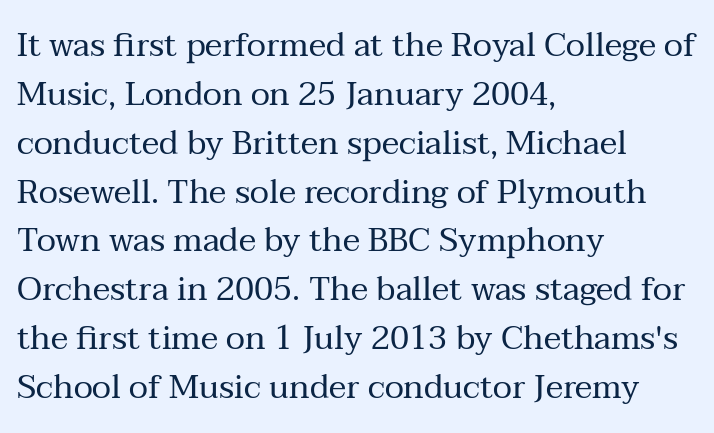
The image shows 33 px regular-weight serif type, upright; set left-aligned, normal line spacing (1.48x), normal letter spacing, not underlined; medium stroke contrast and a medium x-height.
